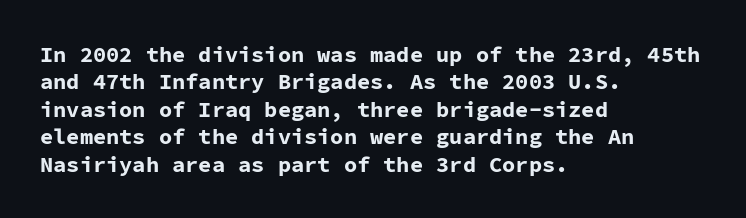
{"italic": "no", "bold": "yes", "underline": "no", "align": "left", "line_spacing": "normal", "line_spacing_ratio": 1.25, "letter_spacing": "normal", "letter_spacing_em": 0.0, "glyph_px": 22}
